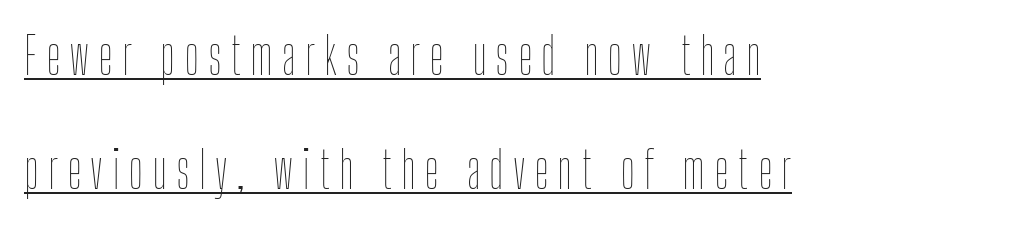
The image shows 51 px thin, condensed type, upright; set left-aligned, loose line spacing (2.24x), underlined; low stroke contrast and a medium x-height.
